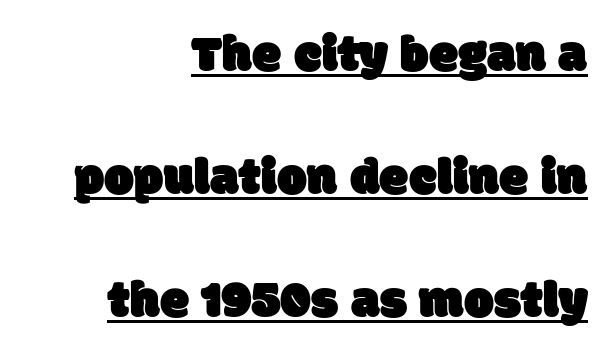
Q: Is the typeface a serif or a sans-serif typeface? A: Sans-serif.
Q: Is the text underlined? A: Yes.
Q: How is the paragraph aligned? A: Right-aligned.
Q: Is the spacing between letters normal or unusually wide? A: Normal.
Q: Is the spacing between lines tight, normal or loose? A: Loose.
Q: Width (condensed, normal, or wide)? A: Normal.
Q: Stroke contrast? A: Low.
Q: x-height? A: Large.
Q: Monospaced? A: No.
